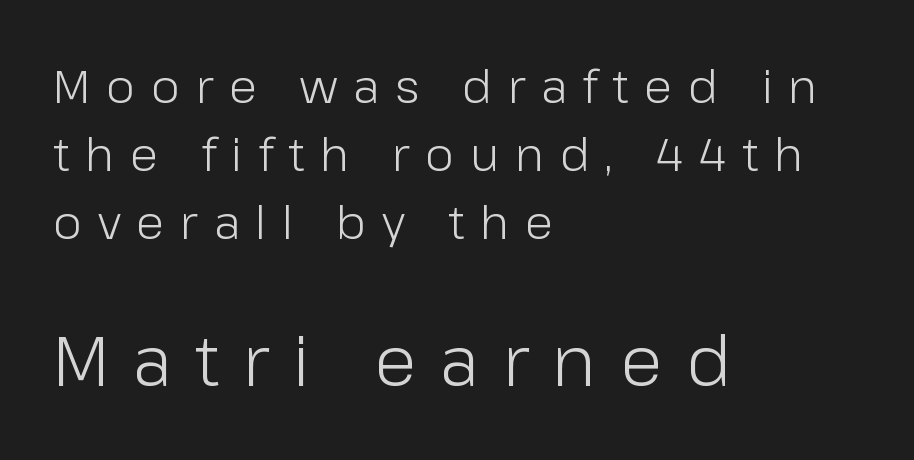
The passage shown is typed in a proportional face where columns would drift. This reads as an unemphasized weight, regular at the heaviest. Vertically, the passage feels balanced, rows spaced as you'd expect. Does the type have serifs? No, each stem ends abruptly.
